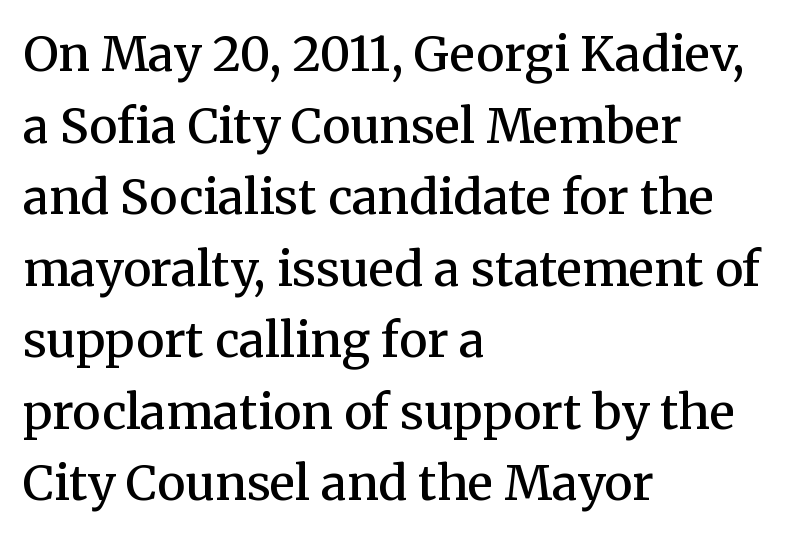
The image shows 48 px semibold serif type, upright; set left-aligned, normal line spacing (1.49x), normal letter spacing, not underlined; medium stroke contrast and a medium x-height.
